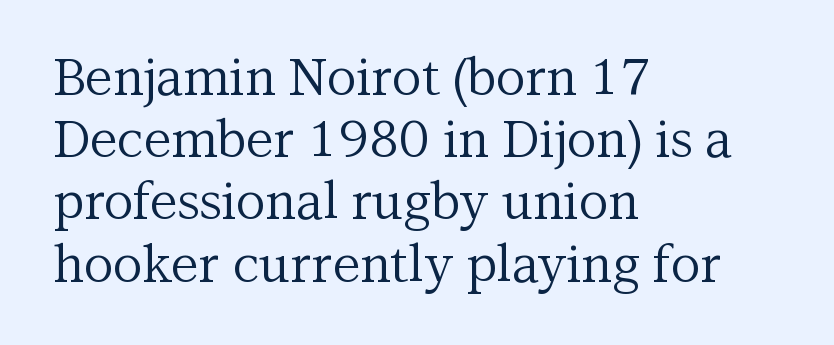
{"serif": "yes", "italic": "no", "bold": "no", "weight": "regular", "width": "normal", "stroke_contrast": "medium", "x_height": "medium", "monospaced": "no", "underline": "no", "align": "left", "line_spacing_ratio": 1.22, "letter_spacing": "normal", "letter_spacing_em": 0.0, "glyph_px": 51}
